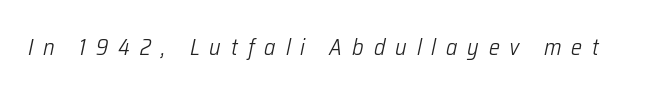
Q: Is the text bold? A: No.
Q: Is the text italic (slanted)? A: Yes, it leans right by about 12 degrees.
Q: Is the text underlined? A: No.
Q: Is the spacing between letters normal or unusually wide? A: Unusually wide.
